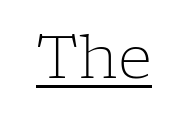
{"serif": "yes", "italic": "no", "bold": "no", "weight": "light", "width": "normal", "stroke_contrast": "low", "x_height": "medium", "monospaced": "no", "underline": "yes", "letter_spacing": "normal", "letter_spacing_em": 0.0, "glyph_px": 60}
